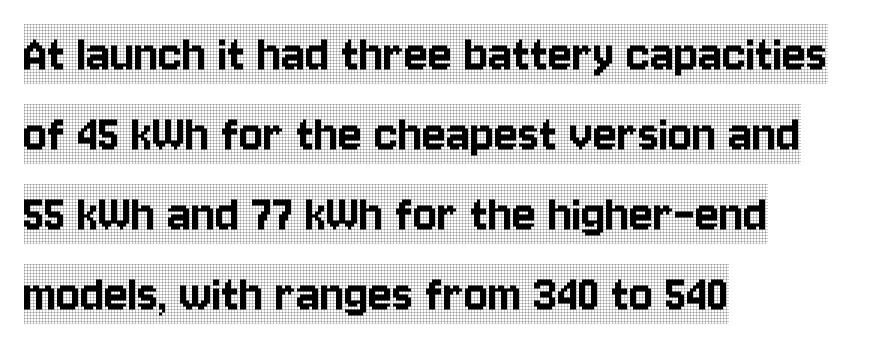
Each row of text sits above clean, open space. The characters display serif detailing at their extremities. Designer's note — italics off, roman on. The type is set solid horizontally, with unmodified tracking. Compared with typical paragraphs, the rows here are spaced about the same.
